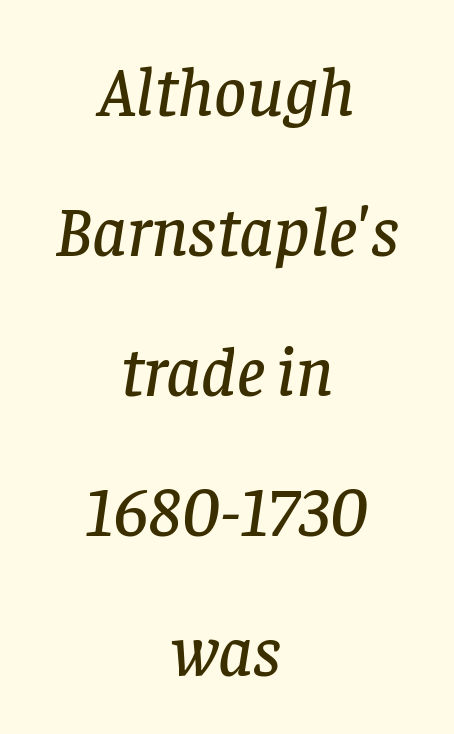
{"serif": "yes", "italic": "yes", "lean": "right", "slant_degrees": 8, "width": "normal", "stroke_contrast": "low", "x_height": "large", "monospaced": "no", "underline": "no", "align": "center", "line_spacing": "loose", "line_spacing_ratio": 2.0, "letter_spacing": "normal", "letter_spacing_em": 0.0, "glyph_px": 70}
